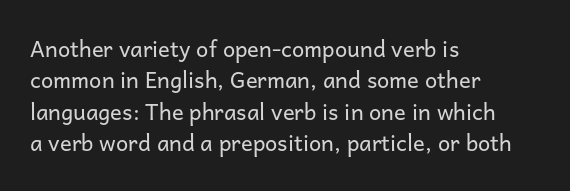
The line-height multiplier appears to be the usual default. The ragged edge is on the right, which tells us the setting is flush left. A typesetter would mark this as roman, not italic. This sample uses plain, unmodified letter spacing. No letter is thick-stroked: the sample isn't bold.
